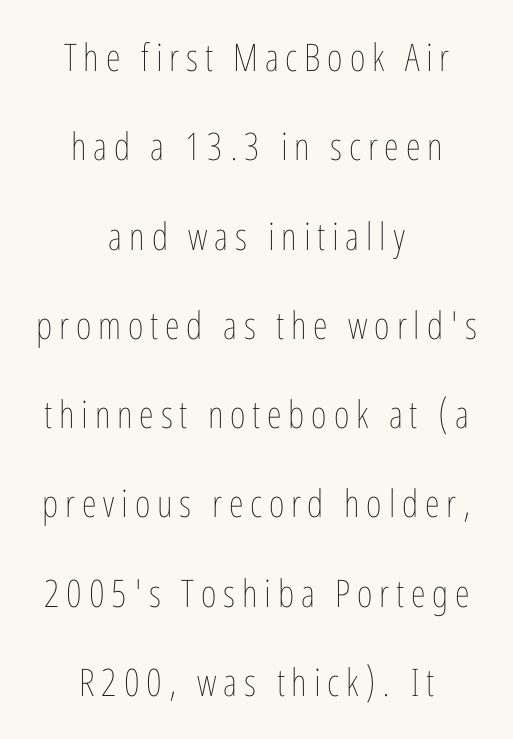
{"italic": "no", "bold": "no", "weight": "thin", "width": "condensed", "stroke_contrast": "low", "x_height": "medium", "monospaced": "no", "underline": "no", "align": "center", "line_spacing": "loose", "line_spacing_ratio": 2.35, "glyph_px": 38}
